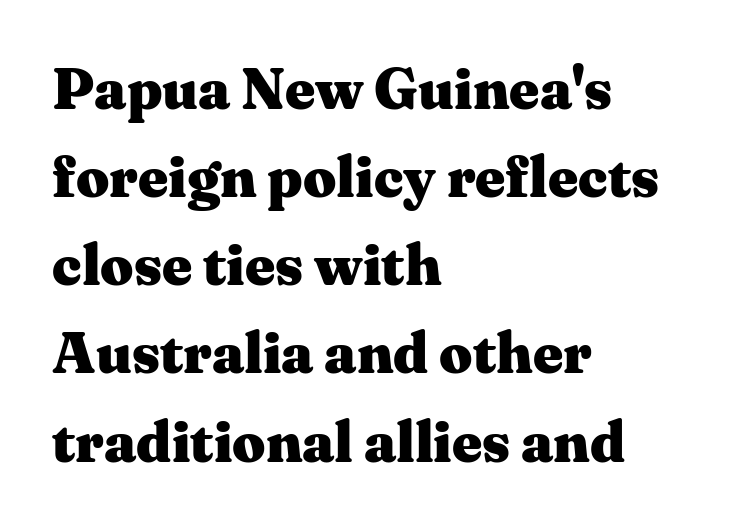
Compared with typical body copy, the letter spacing here is the same. Only glyphs here, with clear space below each row. The rendering shows small feet on the letterforms — a serif design. The typesetting leans heavy: a genuine bold.
